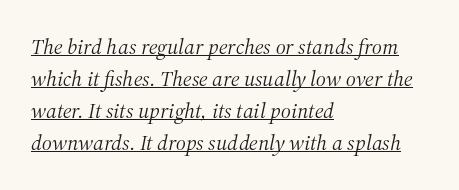
Q: Is the text bold? A: No.
Q: Is the text italic (slanted)? A: Yes, it leans right by about 12 degrees.
Q: Is the text underlined? A: Yes.
Q: How is the paragraph aligned? A: Left-aligned.
Q: Is the spacing between letters normal or unusually wide? A: Normal.
Q: Is the spacing between lines tight, normal or loose? A: Normal.
